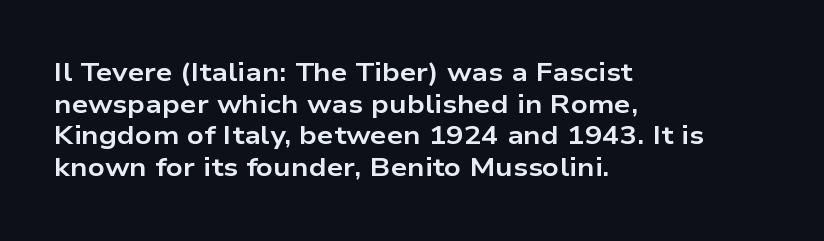
{"italic": "no", "bold": "yes", "underline": "no", "align": "left", "line_spacing_ratio": 1.22, "letter_spacing": "normal", "letter_spacing_em": 0.0, "glyph_px": 26}
